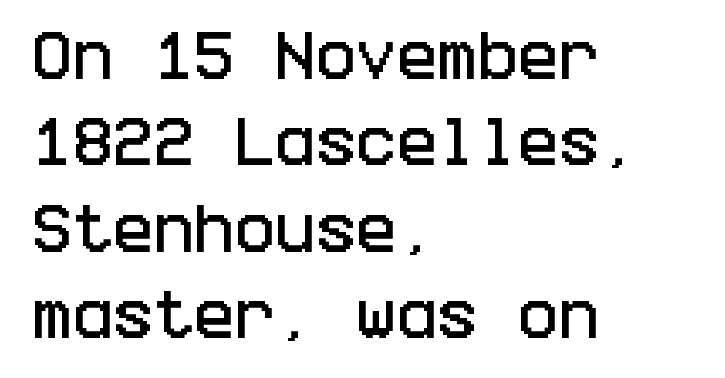
{"serif": "no", "italic": "no", "width": "condensed", "stroke_contrast": "low", "x_height": "large", "underline": "no", "align": "left", "line_spacing": "normal", "line_spacing_ratio": 1.6, "letter_spacing": "normal", "letter_spacing_em": 0.0, "glyph_px": 54}
